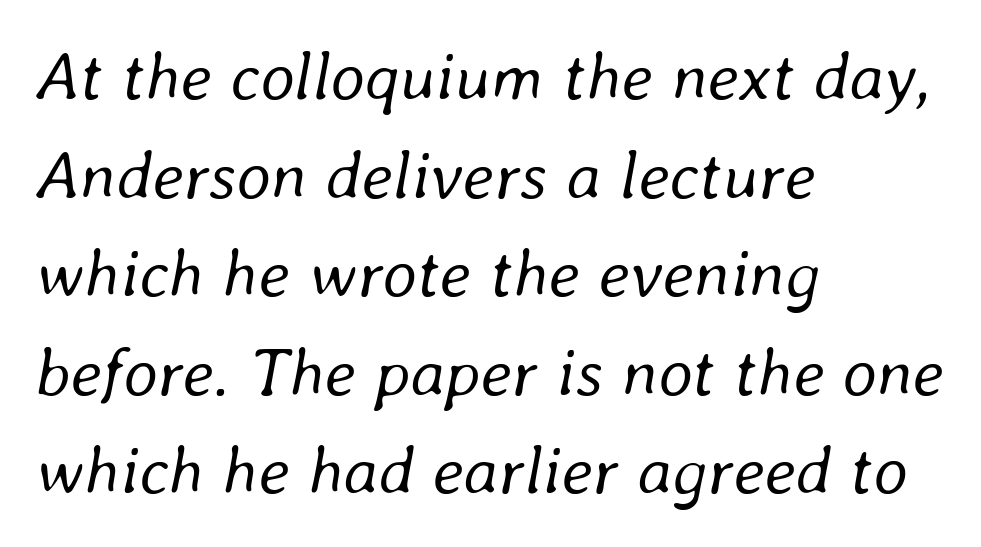
{"italic": "yes", "lean": "right", "slant_degrees": 8, "bold": "no", "weight": "regular", "width": "normal", "stroke_contrast": "low", "x_height": "medium", "monospaced": "no", "underline": "no", "align": "left", "line_spacing": "normal", "line_spacing_ratio": 1.45, "letter_spacing": "normal", "letter_spacing_em": 0.0, "glyph_px": 68}
